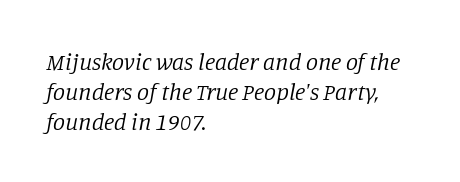
Q: Is the text bold? A: No.
Q: Is the text italic (slanted)? A: Yes, it leans right by about 11 degrees.
Q: Is the text underlined? A: No.
Q: How is the paragraph aligned? A: Left-aligned.
Q: Is the spacing between letters normal or unusually wide? A: Normal.
Q: Is the spacing between lines tight, normal or loose? A: Normal.
